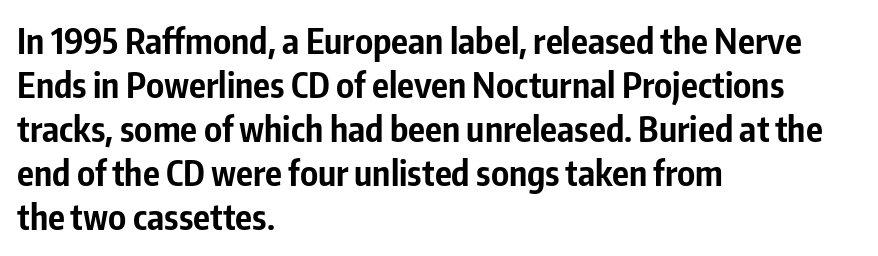
These lines are composed in type without serifs. The typography opts for an upright posture over an oblique one. Look at the tracking — it's just the regular setting, nothing added. The strip under each line holds only bare page. This sample is left-justified, so line endings fall wherever the words run out.
